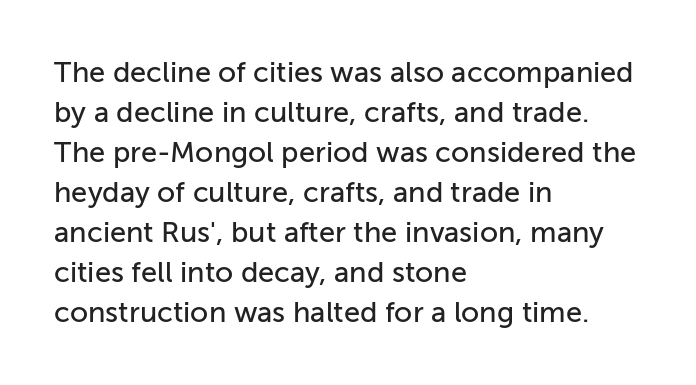
Descenders are the only things crossing below the line. The passage shown is typed in a proportional face where columns would drift. The horizontal fit of the characters is conventional and even. This rendering uses left alignment, leaving the right contour irregular. Regarding leading, the lines here are spaced in the standard way.
